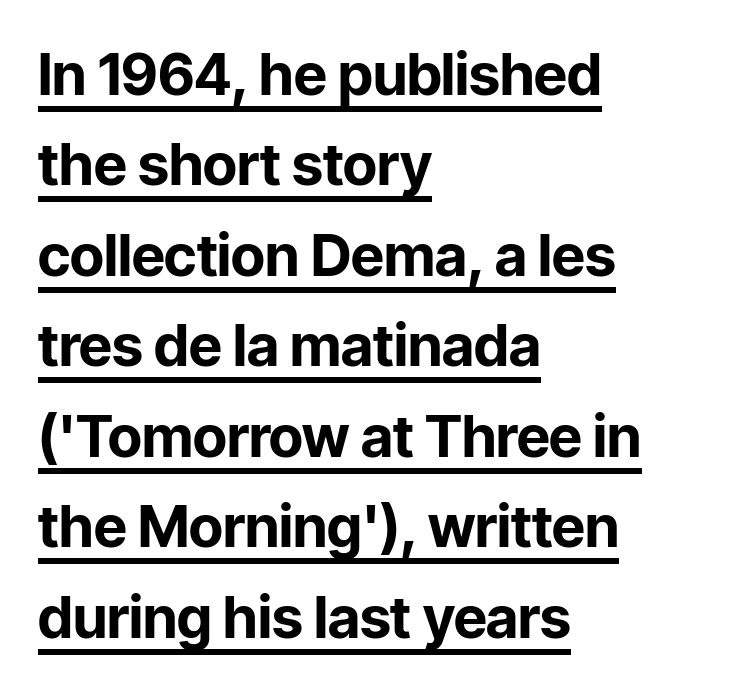
Q: Is the text bold? A: Yes.
Q: Is the text italic (slanted)? A: No, it is upright.
Q: Is the typeface a serif or a sans-serif typeface? A: Sans-serif.
Q: Is the text underlined? A: Yes.
Q: How is the paragraph aligned? A: Left-aligned.
Q: Is the spacing between letters normal or unusually wide? A: Normal.
Q: Is the spacing between lines tight, normal or loose? A: Normal.
Q: Width (condensed, normal, or wide)? A: Normal.
Q: Stroke contrast? A: Low.
Q: x-height? A: Medium.
Q: Monospaced? A: No.
